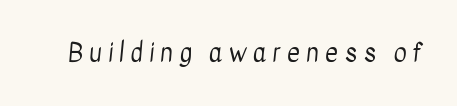
{"bold": "no", "underline": "no", "letter_spacing": "wide", "letter_spacing_em": 0.25, "glyph_px": 25}
